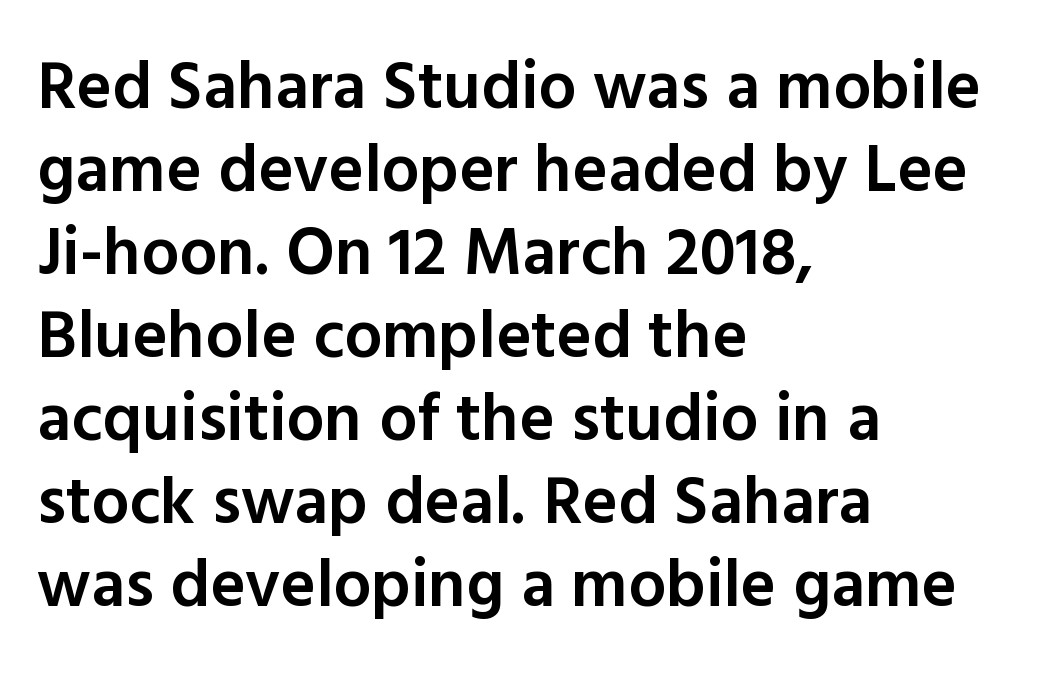
One-word summary of the alignment: left. When letters stand straight like this, we call the style roman or upright. Default kerning and tracking; the words read as compact shapes. The letters are semibold — heavier than regular but short of a full bold. The space directly below the letters is spotless. Unlike a traditional serif, this face leaves its strokes unadorned.
